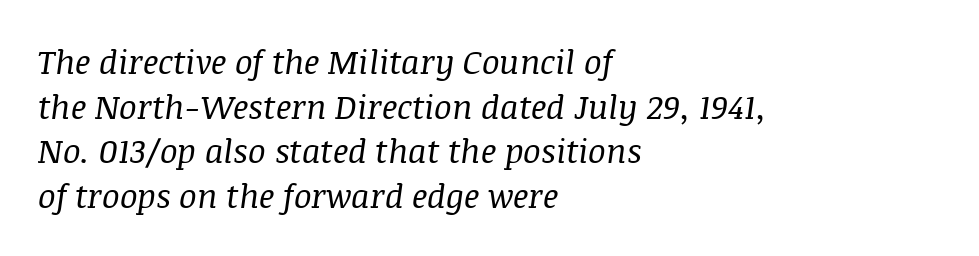
Q: Is the text bold? A: No.
Q: Is the text italic (slanted)? A: Yes, it leans right by about 8 degrees.
Q: Is the typeface a serif or a sans-serif typeface? A: Serif.
Q: Is the text underlined? A: No.
Q: How is the paragraph aligned? A: Left-aligned.
Q: Is the spacing between letters normal or unusually wide? A: Normal.
Q: Is the spacing between lines tight, normal or loose? A: Normal.
Q: Width (condensed, normal, or wide)? A: Normal.
Q: Stroke contrast? A: Medium.
Q: x-height? A: Large.
Q: Monospaced? A: No.
